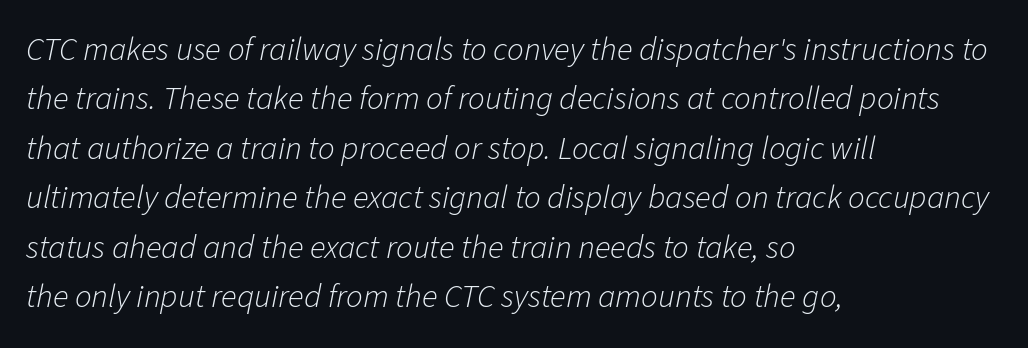
{"italic": "yes", "lean": "right", "slant_degrees": 11, "bold": "no", "weight": "light", "width": "normal", "stroke_contrast": "low", "x_height": "medium", "monospaced": "no", "underline": "no", "align": "left", "line_spacing": "normal", "line_spacing_ratio": 1.5, "letter_spacing": "normal", "letter_spacing_em": 0.0, "glyph_px": 33}
